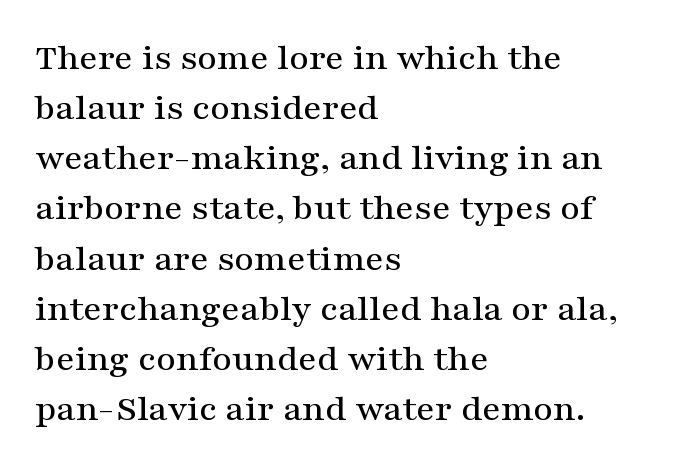
The image shows 38 px wide serif type, upright; set left-aligned, normal line spacing (1.32x), normal letter spacing, not underlined; medium stroke contrast and a medium x-height.
